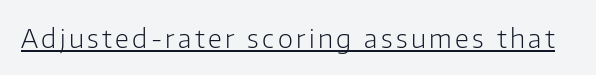
Q: Is the text bold? A: No.
Q: Is the text italic (slanted)? A: No, it is upright.
Q: Is the text underlined? A: Yes.
